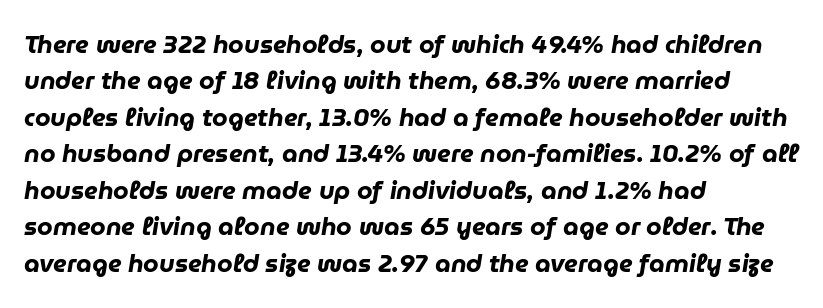
{"italic": "yes", "lean": "right", "slant_degrees": 9, "bold": "yes", "underline": "no", "align": "left", "line_spacing": "normal", "line_spacing_ratio": 1.46, "letter_spacing": "normal", "letter_spacing_em": 0.0, "glyph_px": 25}
